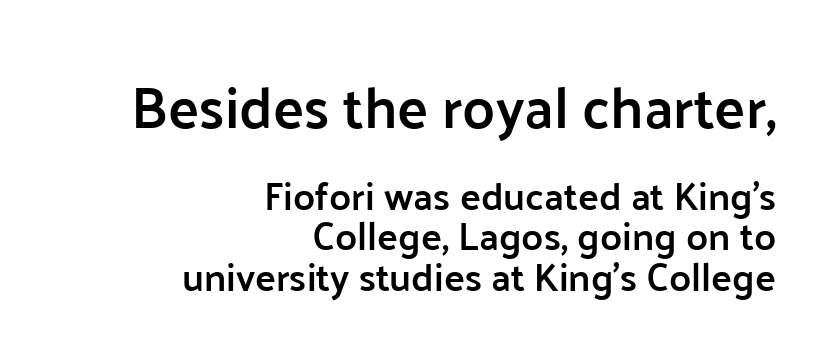
The image shows 58 px semibold sans-serif type, upright; set right-aligned, tight line spacing (1.04x), normal letter spacing, not underlined; the first (top) block is 1.49x larger; low stroke contrast and a medium x-height.
